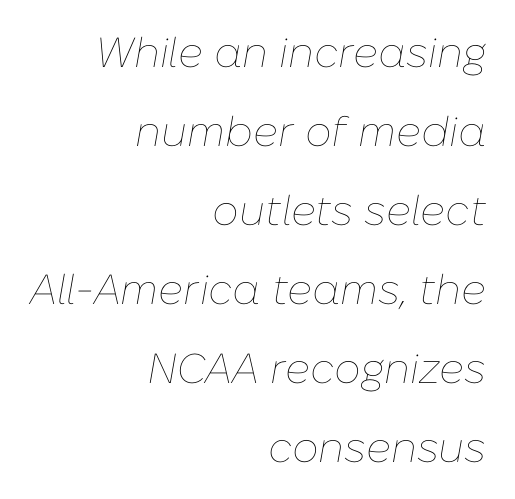
{"italic": "yes", "lean": "right", "slant_degrees": 10, "bold": "no", "weight": "thin", "width": "normal", "stroke_contrast": "low", "x_height": "medium", "monospaced": "no", "underline": "no", "align": "right", "line_spacing_ratio": 1.88, "letter_spacing": "normal", "letter_spacing_em": 0.0, "glyph_px": 42}
